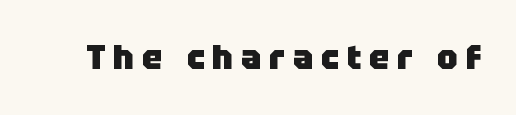
{"serif": "no", "italic": "no", "bold": "yes", "weight": "heavy", "width": "normal", "stroke_contrast": "low", "x_height": "large", "monospaced": "no", "underline": "no", "letter_spacing": "wide", "letter_spacing_em": 0.23, "glyph_px": 34}
